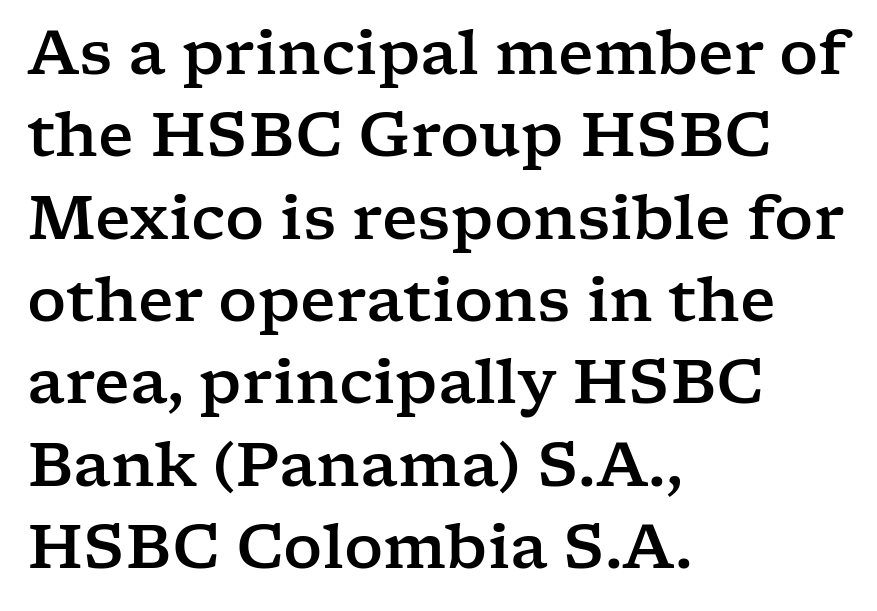
Regarding leading, the lines here are spaced in the standard way. The passage shown is typed in a proportional face where columns would drift. Spacing between characters is what you'd get straight out of the box. This is roman type, the default non-slanted kind. Each row of text sits above clean, open space. Check where the strokes stop: tiny serifs finish them off.
